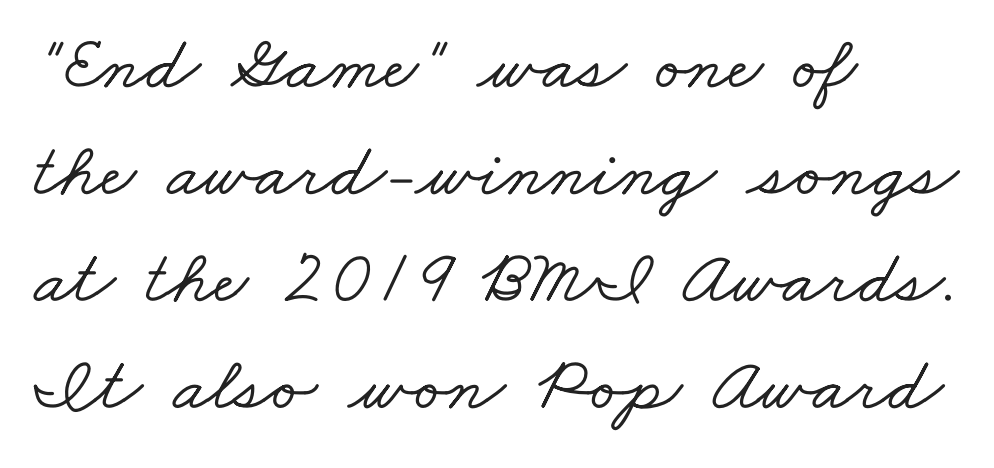
Q: Is the typeface a serif or a sans-serif typeface? A: Serif.
Q: Is the text underlined? A: No.
Q: How is the paragraph aligned? A: Left-aligned.
Q: Is the spacing between letters normal or unusually wide? A: Normal.
Q: Is the spacing between lines tight, normal or loose? A: Normal.
Q: Width (condensed, normal, or wide)? A: Wide.
Q: Stroke contrast? A: Low.
Q: x-height? A: Small.
Q: Monospaced? A: No.
